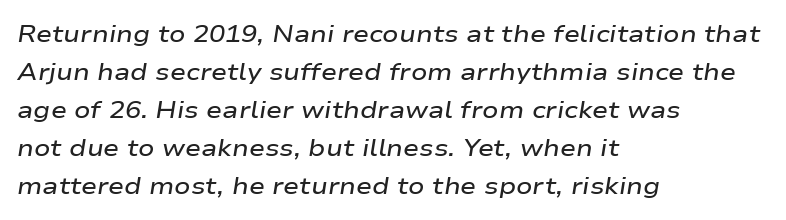
The image shows 24 px text type, italic (leaning right); set left-aligned, normal line spacing (1.58x), normal letter spacing, not underlined.
